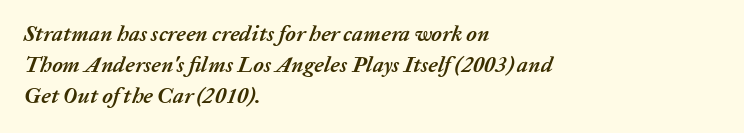
Q: Is the text bold? A: Yes.
Q: Is the text italic (slanted)? A: Yes, it leans right by about 20 degrees.
Q: Is the text underlined? A: No.
Q: How is the paragraph aligned? A: Left-aligned.
Q: Is the spacing between letters normal or unusually wide? A: Normal.
Q: Is the spacing between lines tight, normal or loose? A: Normal.
